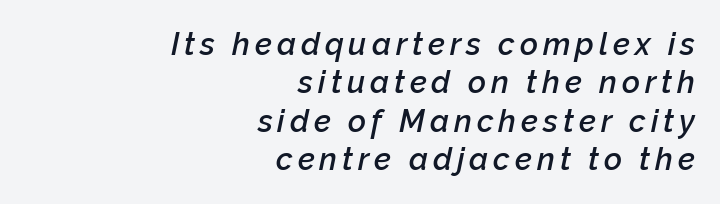
This rendering features lettering with no underline. Characters are canted at an angle relative to the baseline's perpendicular. Do the characters align in a grid? No, the font is proportional. Strokes here are thickened, but only to semibold level.
